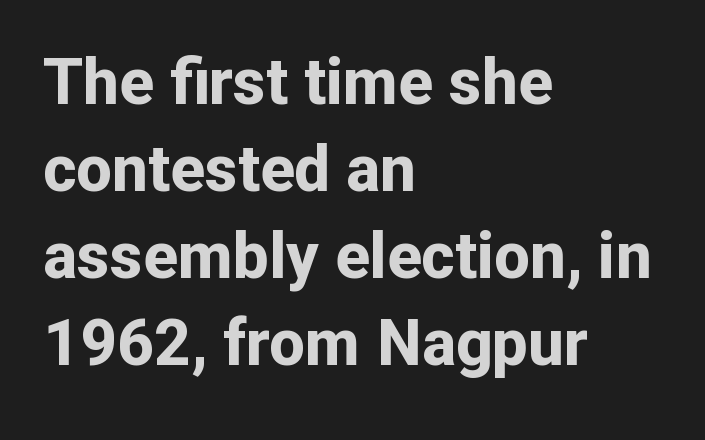
{"serif": "no", "italic": "no", "bold": "yes", "weight": "bold", "width": "normal", "stroke_contrast": "low", "x_height": "medium", "monospaced": "no", "underline": "no", "align": "left", "line_spacing": "normal", "line_spacing_ratio": 1.36, "letter_spacing": "normal", "letter_spacing_em": 0.0, "glyph_px": 64}
